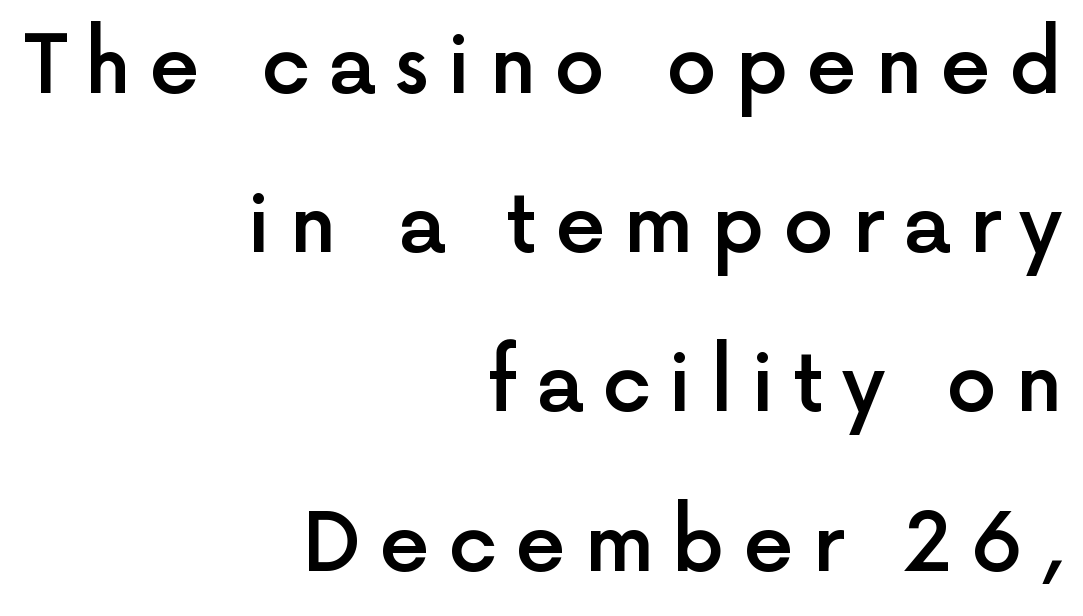
Q: Is the text bold? A: Semi-bold.
Q: Is the text italic (slanted)? A: No, it is upright.
Q: Is the typeface a serif or a sans-serif typeface? A: Sans-serif.
Q: Is the text underlined? A: No.
Q: How is the paragraph aligned? A: Right-aligned.
Q: Is the spacing between letters normal or unusually wide? A: Unusually wide.
Q: Is the spacing between lines tight, normal or loose? A: Loose.
Q: Width (condensed, normal, or wide)? A: Normal.
Q: x-height? A: Medium.
Q: Monospaced? A: No.
